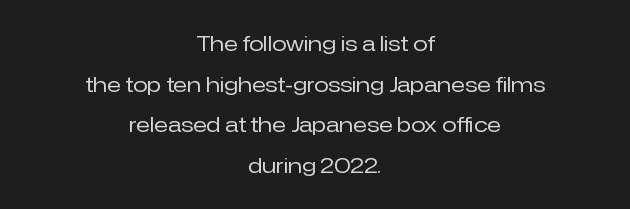
{"italic": "no", "bold": "no", "underline": "no", "align": "center", "line_spacing": "loose", "line_spacing_ratio": 1.94, "letter_spacing": "normal", "letter_spacing_em": 0.0, "glyph_px": 21}
